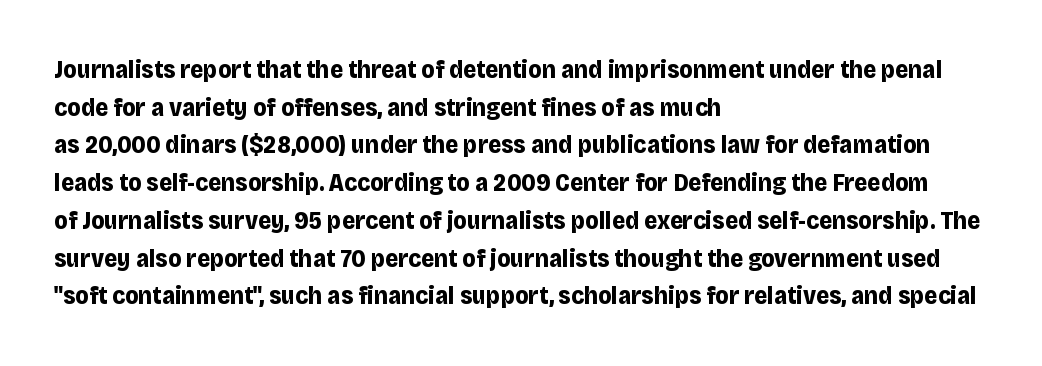
Students, note that the glyphs here touch the page at normal intervals. The vertical gap from one line to the next is medium. The lettering stays uniformly vertical, giving the passage a roman look. The lines are quadded left. Heft: maximum for text — a bold. Type without underlining.
